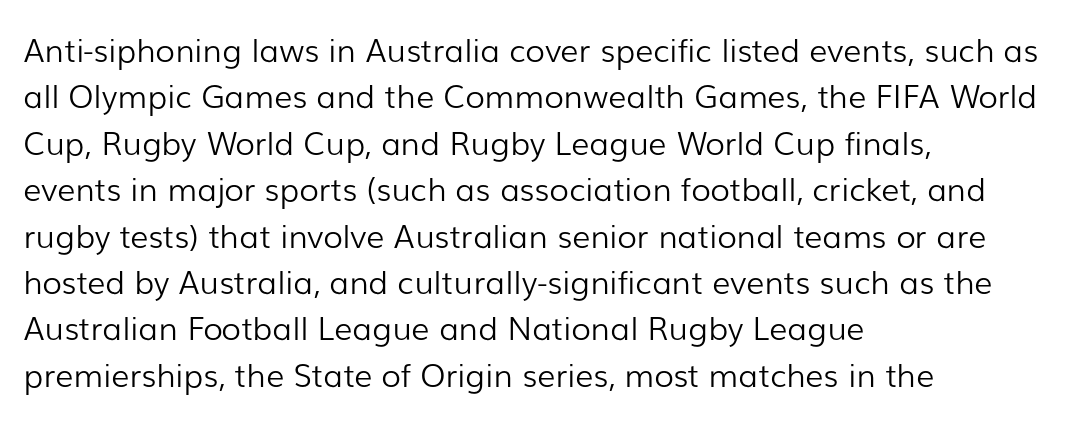
Vertical spacing — default. Each word holds together tightly as a unit, with standard inter-letter gaps. These lines are rendered in a variable-pitch font. Which margin do the lines hug? The left one — the right edge is uneven. Ink coverage per letter is moderate at most.
